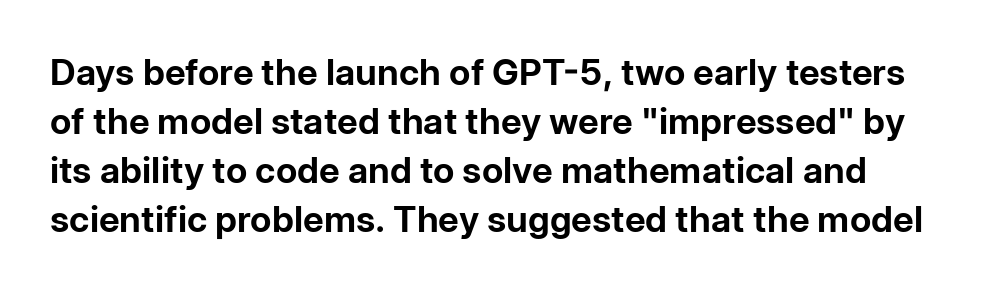
The image shows 36 px bold sans-serif type, upright; set normal line spacing (1.36x), normal letter spacing, not underlined; low stroke contrast and a medium x-height.
